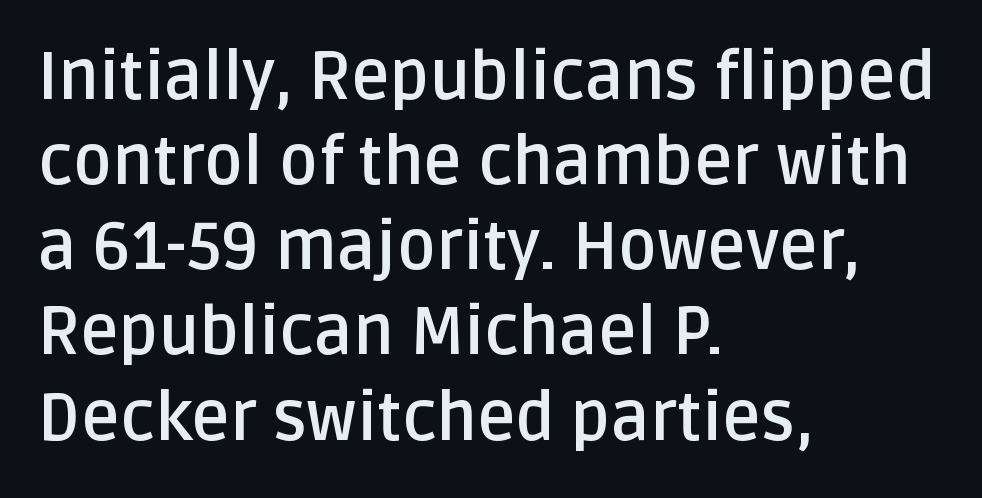
Layout note: lines flush left. Looks like regular typesetting: each glyph gets only the width it needs. The face used here is a sans, in the tradition of grotesques and geometrics. The lines sit at an ordinary, default distance from one another. Short note: letters normally spaced. On the weight axis this lands at bold, roughly 700.
